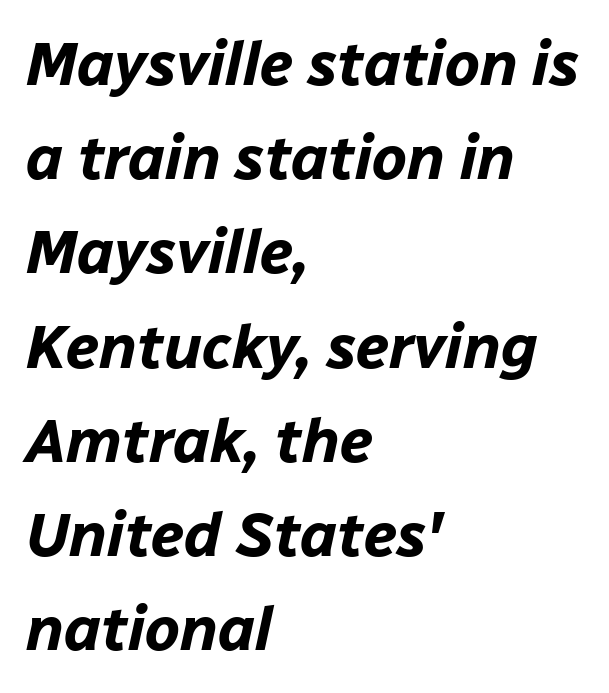
Q: Is the text bold? A: Yes.
Q: Is the text italic (slanted)? A: Yes, it leans right by about 12 degrees.
Q: Is the text underlined? A: No.
Q: How is the paragraph aligned? A: Left-aligned.
Q: Is the spacing between letters normal or unusually wide? A: Normal.
Q: Is the spacing between lines tight, normal or loose? A: Normal.
Q: Width (condensed, normal, or wide)? A: Normal.
Q: Stroke contrast? A: Low.
Q: x-height? A: Medium.
Q: Monospaced? A: No.
